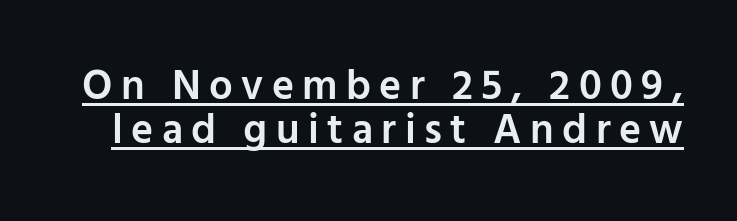
The image shows 42 px semibold sans-serif type, upright; set tight line spacing (1.05x), unusually wide letter spacing (+0.2 em), underlined; low stroke contrast and a medium x-height.
